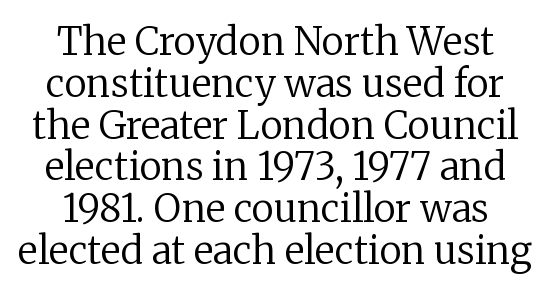
Q: Is the text bold? A: No.
Q: Is the text italic (slanted)? A: No, it is upright.
Q: Is the typeface a serif or a sans-serif typeface? A: Serif.
Q: Is the text underlined? A: No.
Q: How is the paragraph aligned? A: Centered.
Q: Is the spacing between letters normal or unusually wide? A: Normal.
Q: Is the spacing between lines tight, normal or loose? A: Tight.
Q: Width (condensed, normal, or wide)? A: Normal.
Q: Stroke contrast? A: Low.
Q: x-height? A: Medium.
Q: Monospaced? A: No.
